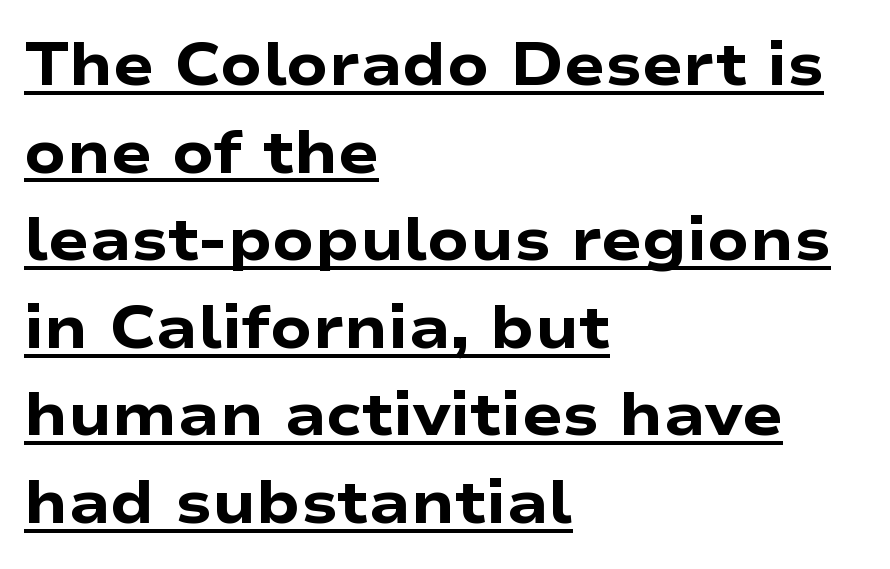
{"serif": "no", "italic": "no", "bold": "yes", "weight": "heavy", "width": "wide", "stroke_contrast": "low", "x_height": "medium", "monospaced": "no", "underline": "yes", "align": "left", "line_spacing": "normal", "line_spacing_ratio": 1.46, "letter_spacing": "normal", "letter_spacing_em": 0.0, "glyph_px": 60}
